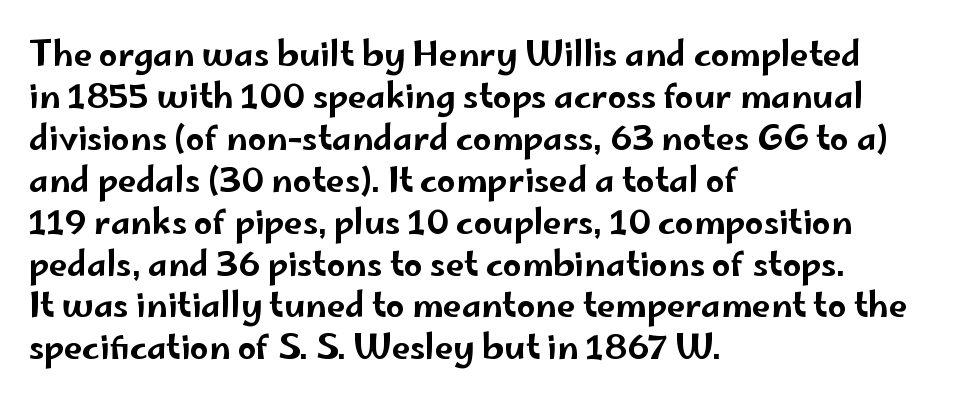
{"serif": "no", "italic": "no", "width": "wide", "stroke_contrast": "low", "x_height": "small", "monospaced": "no", "underline": "no", "align": "left", "line_spacing": "normal", "line_spacing_ratio": 1.27, "letter_spacing": "normal", "letter_spacing_em": 0.0, "glyph_px": 33}
